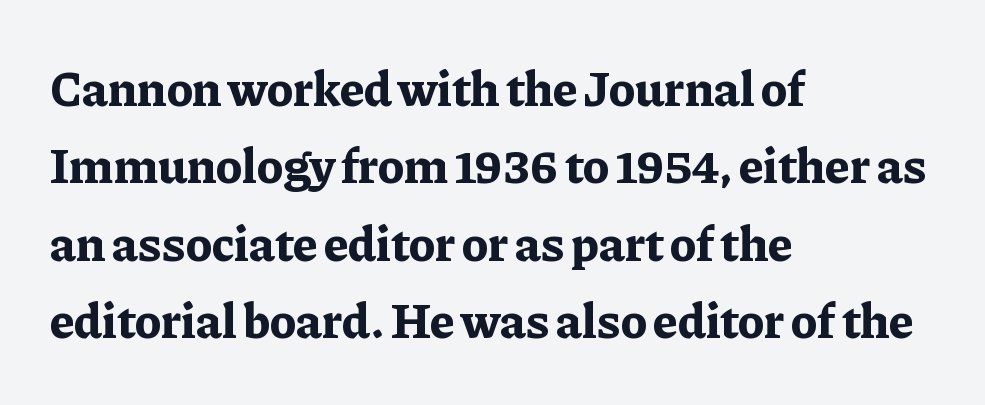
Students, note that the glyphs here touch the page at normal intervals. In terms of weight, the rendering is a true, heavy bold. Type style note: has serifs. A normal amount of white space separates one row of letters from the next. Looks like regular typesetting: each glyph gets only the width it needs.
